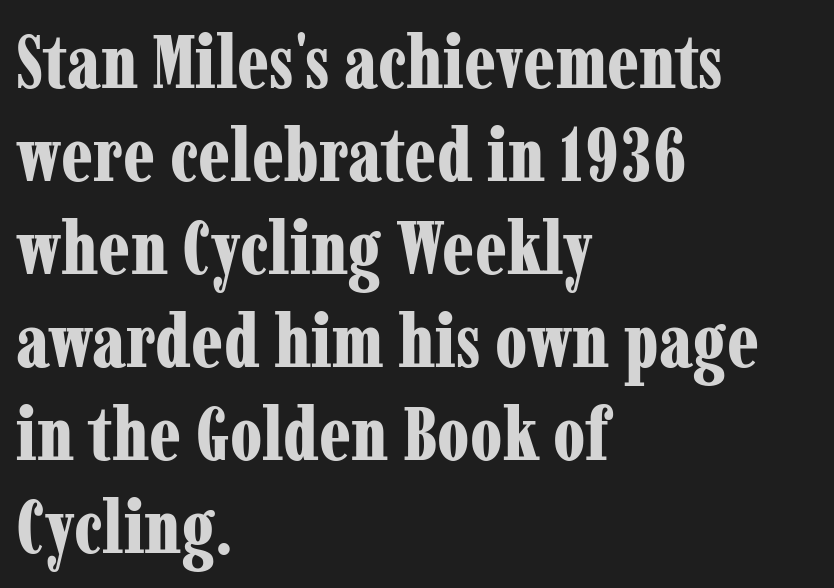
{"serif": "yes", "italic": "no", "bold": "yes", "weight": "bold", "width": "condensed", "stroke_contrast": "low", "x_height": "medium", "monospaced": "no", "underline": "no", "align": "left", "line_spacing_ratio": 1.24, "letter_spacing": "normal", "letter_spacing_em": 0.0, "glyph_px": 75}
